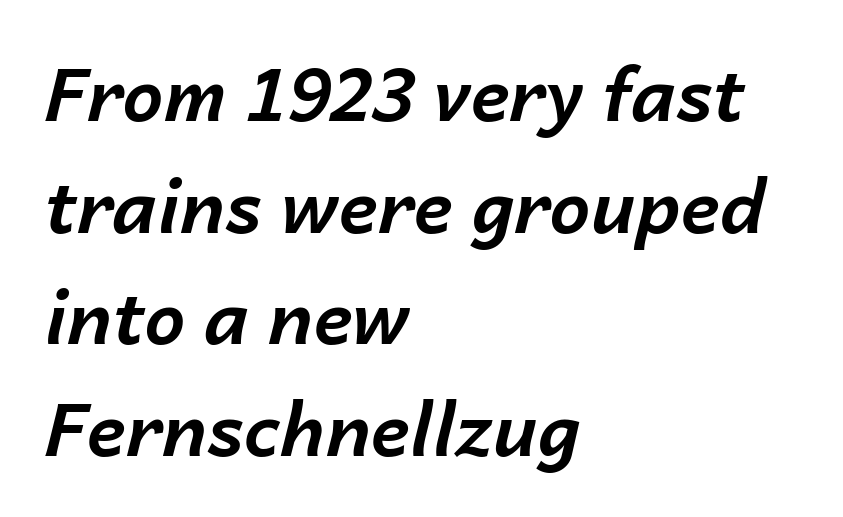
The image shows 73 px bold type, italic (leaning right); set left-aligned, normal line spacing (1.53x), normal letter spacing, not underlined; low stroke contrast and a medium x-height.
